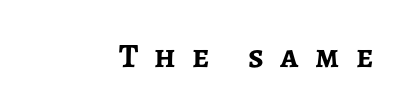
Compared with an ordinary text face, these strokes are far heavier — a full bold. The passage shown is typed in a proportional face where columns would drift. Grotesque or geometric, the face here clearly has no serifs. Descenders hang freely into open space. Is there any slant? The stems are plumb.
